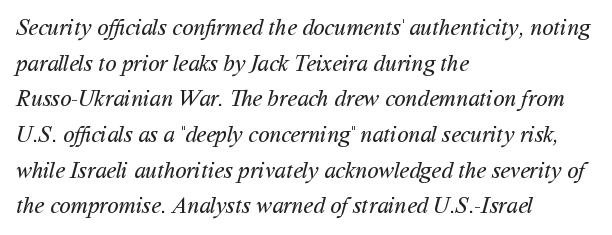
{"bold": "no", "underline": "no", "align": "left", "line_spacing": "normal", "line_spacing_ratio": 1.55, "letter_spacing": "normal", "letter_spacing_em": 0.0, "glyph_px": 23}
